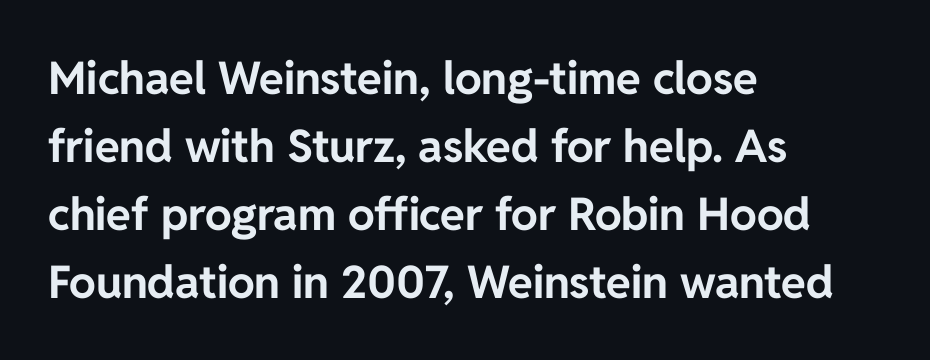
{"serif": "no", "italic": "no", "bold": "yes", "weight": "bold", "width": "normal", "stroke_contrast": "low", "x_height": "medium", "monospaced": "no", "underline": "no", "align": "left", "line_spacing": "normal", "line_spacing_ratio": 1.51, "letter_spacing": "normal", "letter_spacing_em": 0.0, "glyph_px": 45}
